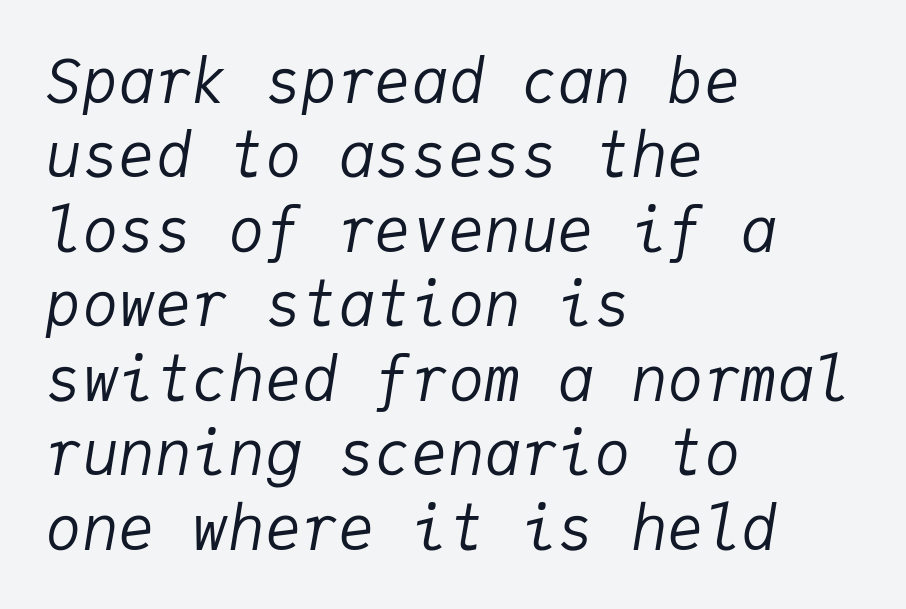
Underline: absent. The letterforms sit shoulder to shoulder at normal distance. Characters are canted at an angle relative to the baseline's perpendicular. The face used here is monospaced, like something from a code editor. Unbolded letterforms with no extra heft.
